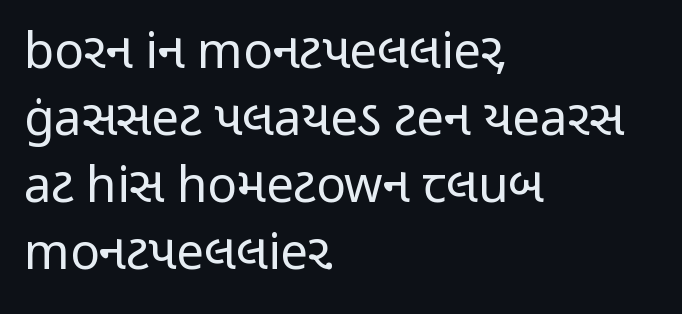
Q: Is the text bold? A: No.
Q: Is the text italic (slanted)? A: No, it is upright.
Q: Is the typeface a serif or a sans-serif typeface? A: Sans-serif.
Q: Is the text underlined? A: No.
Q: How is the paragraph aligned? A: Left-aligned.
Q: Is the spacing between letters normal or unusually wide? A: Normal.
Q: Is the spacing between lines tight, normal or loose? A: Normal.
Q: Width (condensed, normal, or wide)? A: Condensed.
Q: Stroke contrast? A: Low.
Q: x-height? A: Medium.
Q: Monospaced? A: No.
